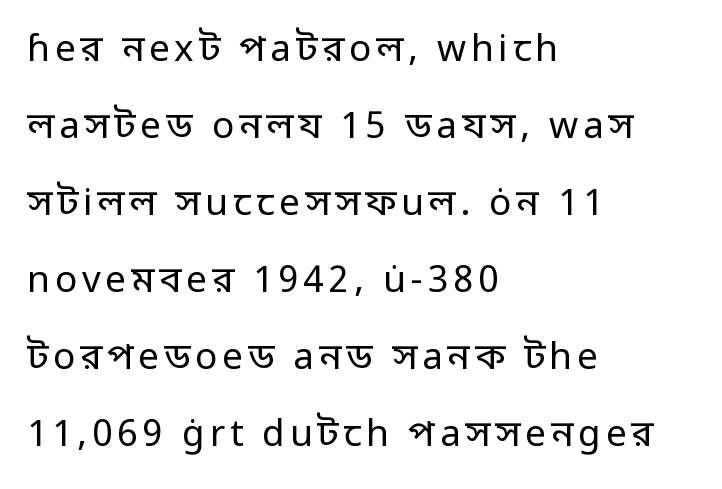
Stroke thickness stays within the range of a standard reading face or lighter. This block would shrink considerably if given ordinary leading; it's expanded now. The letters advance in unequal steps, a hallmark of proportional type. The strip under each line holds only bare page. The type family on display is of the sans-serif kind.
